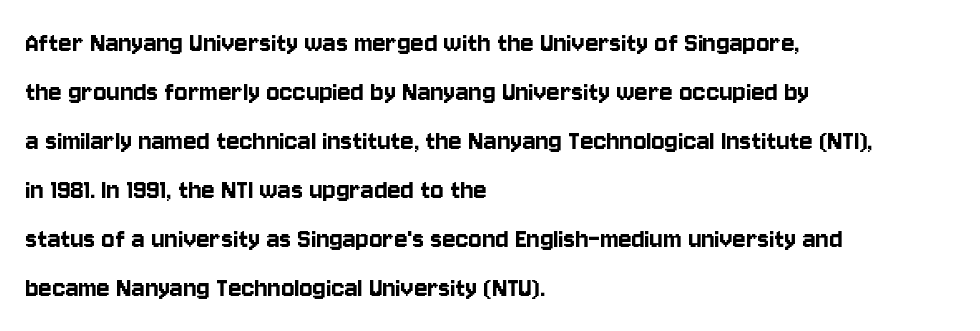
Q: Is the text italic (slanted)? A: No, it is upright.
Q: Is the typeface a serif or a sans-serif typeface? A: Sans-serif.
Q: Is the text underlined? A: No.
Q: How is the paragraph aligned? A: Left-aligned.
Q: Is the spacing between letters normal or unusually wide? A: Normal.
Q: Is the spacing between lines tight, normal or loose? A: Normal.
Q: Width (condensed, normal, or wide)? A: Condensed.
Q: Stroke contrast? A: Low.
Q: x-height? A: Large.
Q: Monospaced? A: No.
